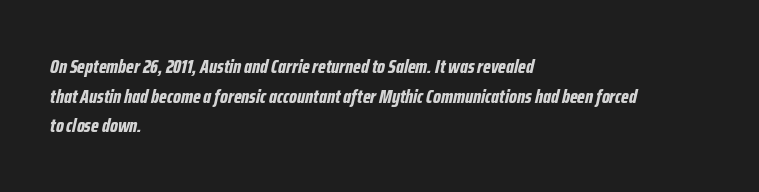
{"italic": "yes", "lean": "right", "slant_degrees": 12, "bold": "yes", "underline": "no", "align": "left", "line_spacing": "normal", "line_spacing_ratio": 1.48, "letter_spacing": "normal", "letter_spacing_em": 0.0, "glyph_px": 20}
